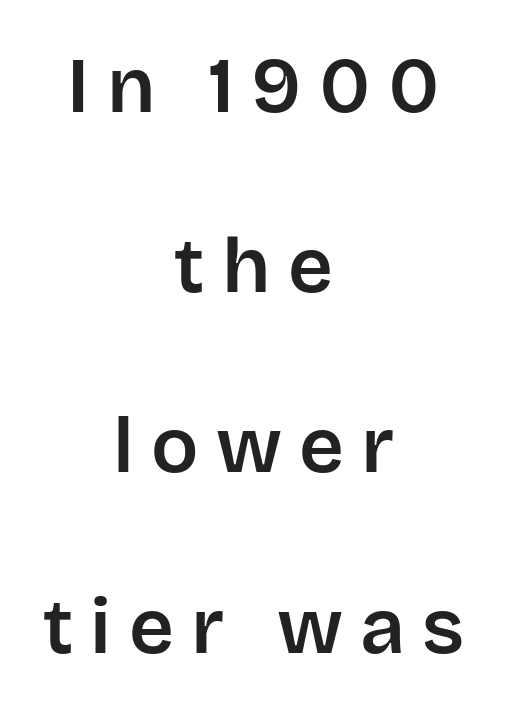
Q: Is the text italic (slanted)? A: No, it is upright.
Q: Is the typeface a serif or a sans-serif typeface? A: Sans-serif.
Q: Is the text underlined? A: No.
Q: How is the paragraph aligned? A: Centered.
Q: Is the spacing between letters normal or unusually wide? A: Unusually wide.
Q: Is the spacing between lines tight, normal or loose? A: Loose.
Q: Width (condensed, normal, or wide)? A: Normal.
Q: Stroke contrast? A: Low.
Q: x-height? A: Large.
Q: Monospaced? A: No.
